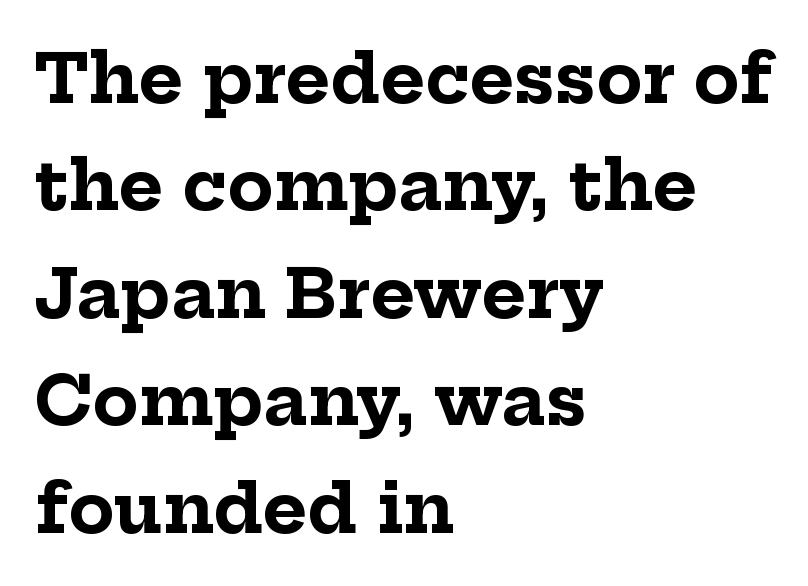
The image shows 68 px bold serif type, upright; set left-aligned, normal line spacing (1.58x), normal letter spacing, not underlined; low stroke contrast and a medium x-height.
